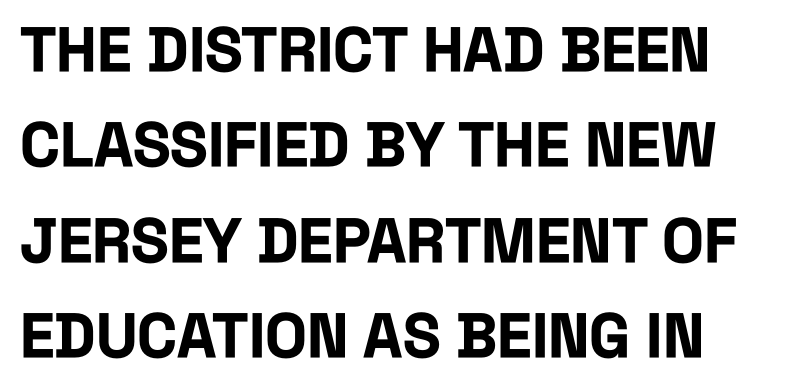
{"serif": "no", "italic": "no", "bold": "yes", "weight": "bold", "width": "condensed", "stroke_contrast": "low", "x_height": "large", "monospaced": "no", "underline": "no", "line_spacing": "normal", "line_spacing_ratio": 1.54, "letter_spacing": "normal", "letter_spacing_em": 0.0, "glyph_px": 62}
